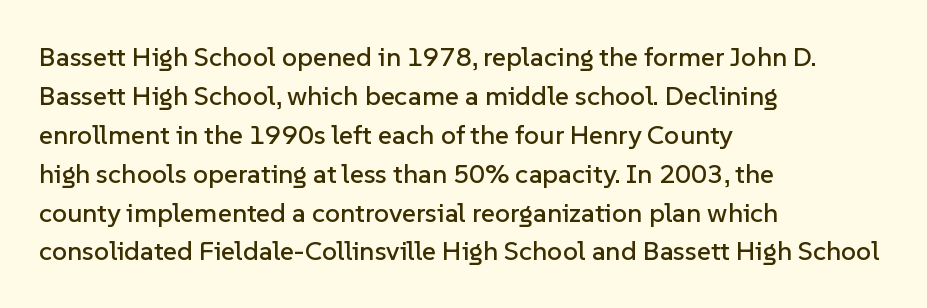
{"italic": "no", "underline": "no", "align": "left", "line_spacing": "normal", "line_spacing_ratio": 1.44, "letter_spacing": "normal", "letter_spacing_em": 0.0, "glyph_px": 27}
